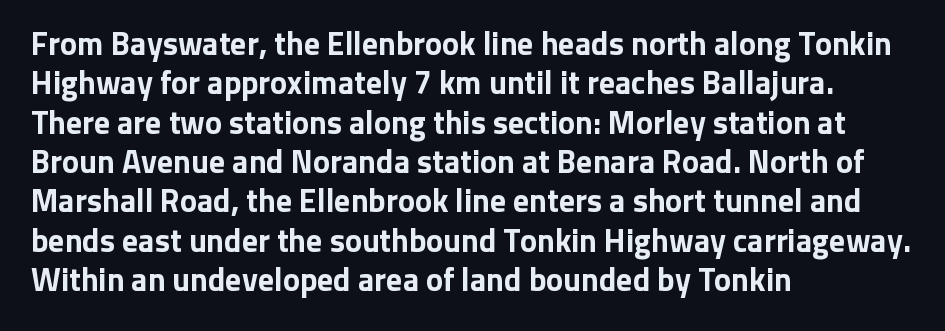
Q: Is the text bold? A: Yes.
Q: Is the text italic (slanted)? A: No, it is upright.
Q: Is the typeface a serif or a sans-serif typeface? A: Sans-serif.
Q: Is the text underlined? A: No.
Q: How is the paragraph aligned? A: Left-aligned.
Q: Is the spacing between letters normal or unusually wide? A: Normal.
Q: Width (condensed, normal, or wide)? A: Normal.
Q: Stroke contrast? A: Low.
Q: x-height? A: Medium.
Q: Monospaced? A: No.
